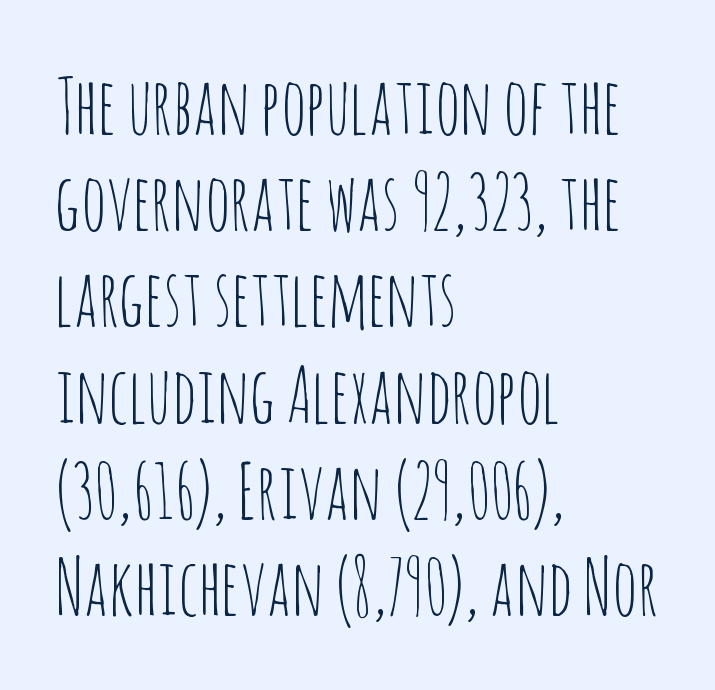
Q: Is the text bold? A: No.
Q: Is the text italic (slanted)? A: No, it is upright.
Q: Is the typeface a serif or a sans-serif typeface? A: Sans-serif.
Q: Is the text underlined? A: No.
Q: How is the paragraph aligned? A: Left-aligned.
Q: Is the spacing between letters normal or unusually wide? A: Normal.
Q: Is the spacing between lines tight, normal or loose? A: Normal.
Q: Width (condensed, normal, or wide)? A: Condensed.
Q: Stroke contrast? A: Low.
Q: x-height? A: Large.
Q: Monospaced? A: No.
